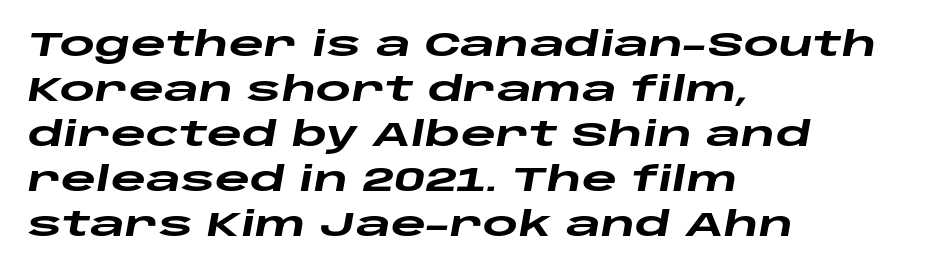
{"italic": "yes", "lean": "right", "slant_degrees": 10, "bold": "yes", "weight": "heavy", "width": "wide", "stroke_contrast": "low", "x_height": "large", "monospaced": "no", "underline": "no", "align": "left", "line_spacing": "normal", "line_spacing_ratio": 1.32, "letter_spacing": "normal", "letter_spacing_em": 0.0, "glyph_px": 34}
